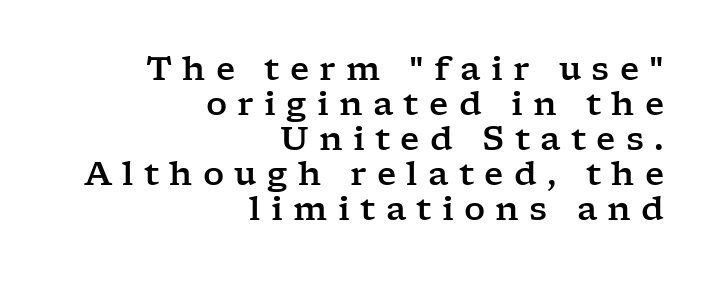
{"serif": "yes", "italic": "no", "width": "wide", "stroke_contrast": "low", "x_height": "medium", "monospaced": "no", "underline": "no", "align": "right", "line_spacing": "tight", "line_spacing_ratio": 1.06, "letter_spacing": "wide", "letter_spacing_em": 0.31, "glyph_px": 33}
